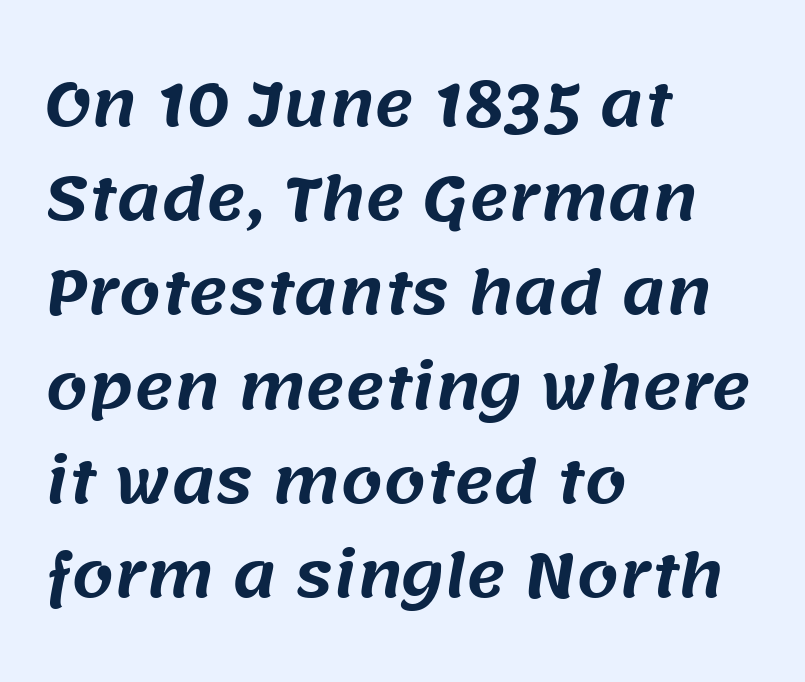
This sample is left-justified, so line endings fall wherever the words run out. Is this a fixed-width face? No — the glyphs have proportional, varying widths. In terms of letterform style, serifs are entirely absent. This rendering leaves character spacing at its baseline value.
